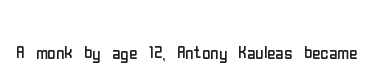
The type is set solid horizontally, with unmodified tracking. Words float on clear page, feet unadorned. A quiet, ordinary-to-light weight characterises the typeface. The type sits square on the baseline with zero lean.
